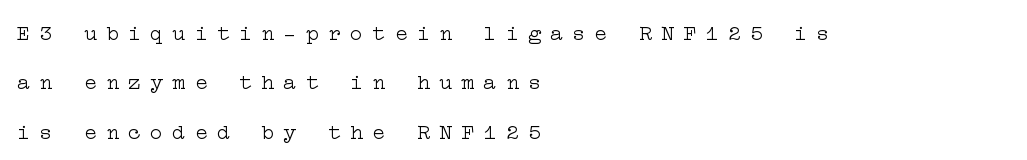
Horizontal alignment here is leftward, the default for most running prose. Every character sits straight up, as roman type does. Think standard paragraph weight, or any step lighter than that. Spacing between characters has been opened up far beyond the box default.
